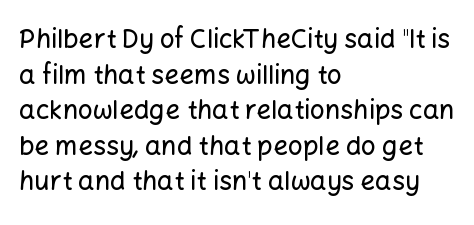
{"italic": "no", "underline": "no", "align": "left", "line_spacing": "normal", "line_spacing_ratio": 1.37, "letter_spacing": "normal", "letter_spacing_em": 0.0, "glyph_px": 26}
